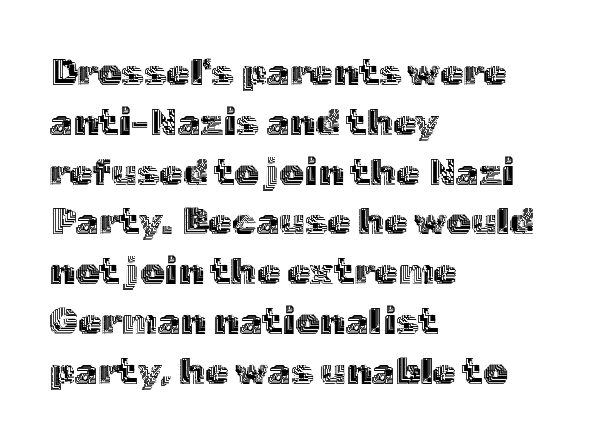
The image shows 38 px text type, upright; set left-aligned, normal line spacing (1.31x), normal letter spacing, not underlined; a medium x-height.
